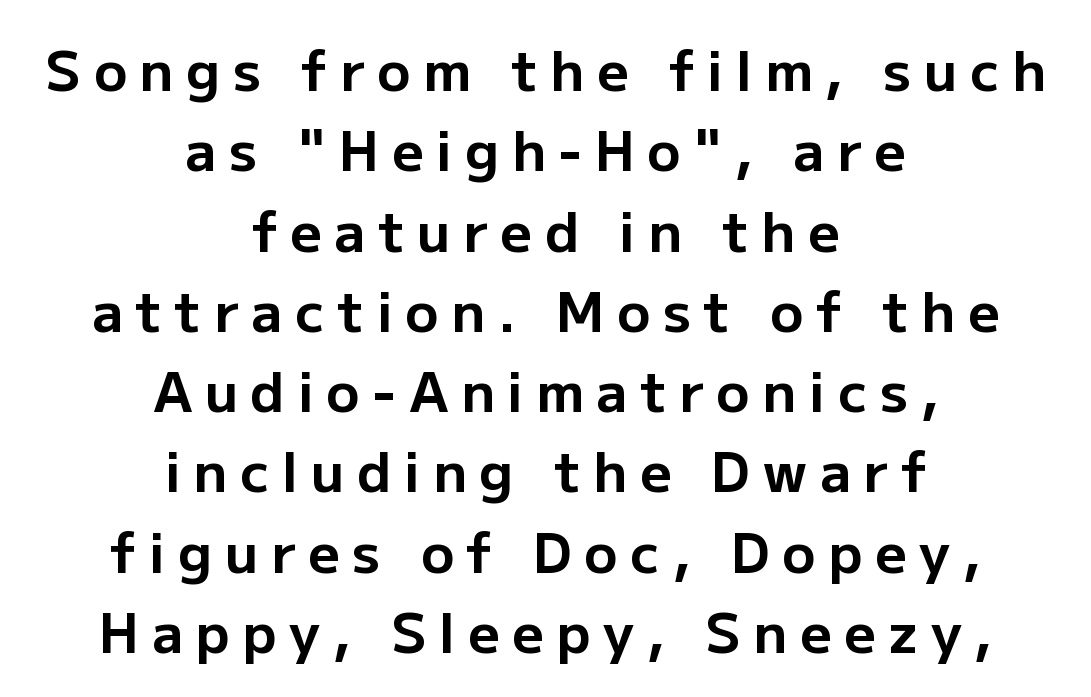
Q: Is the text bold? A: Yes.
Q: Is the text italic (slanted)? A: No, it is upright.
Q: Is the typeface a serif or a sans-serif typeface? A: Sans-serif.
Q: Is the text underlined? A: No.
Q: How is the paragraph aligned? A: Centered.
Q: Is the spacing between letters normal or unusually wide? A: Unusually wide.
Q: Is the spacing between lines tight, normal or loose? A: Normal.
Q: Width (condensed, normal, or wide)? A: Normal.
Q: Stroke contrast? A: Low.
Q: x-height? A: Medium.
Q: Monospaced? A: No.
